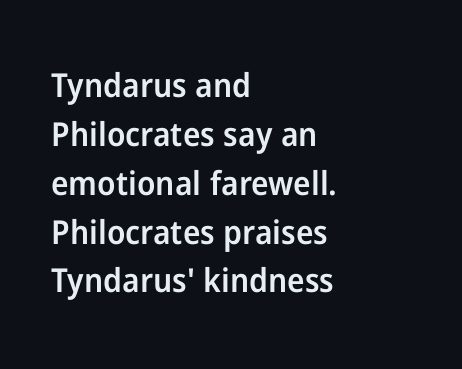
Compared with typical body copy, the letter spacing here is the same. Horizontal bands of white between lines are of average thickness. Posture: upright roman. What kind of face is this? One without serifs — a sans. Stroke thickness is moderately raised; the sample reads as semibold. Left-aligned paragraph, ragged on the right.
